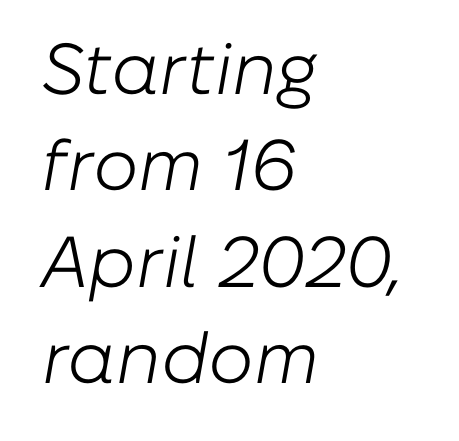
{"italic": "yes", "lean": "right", "slant_degrees": 10, "bold": "no", "weight": "light", "width": "normal", "stroke_contrast": "low", "x_height": "medium", "monospaced": "no", "underline": "no", "align": "left", "line_spacing": "normal", "line_spacing_ratio": 1.34, "letter_spacing": "normal", "letter_spacing_em": 0.0, "glyph_px": 72}
